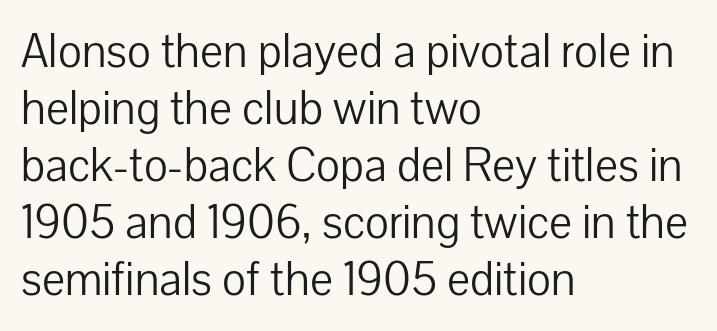
Q: Is the text bold? A: No.
Q: Is the text italic (slanted)? A: No, it is upright.
Q: Is the typeface a serif or a sans-serif typeface? A: Sans-serif.
Q: Is the text underlined? A: No.
Q: How is the paragraph aligned? A: Left-aligned.
Q: Is the spacing between letters normal or unusually wide? A: Normal.
Q: Width (condensed, normal, or wide)? A: Normal.
Q: Stroke contrast? A: Low.
Q: x-height? A: Medium.
Q: Monospaced? A: No.
